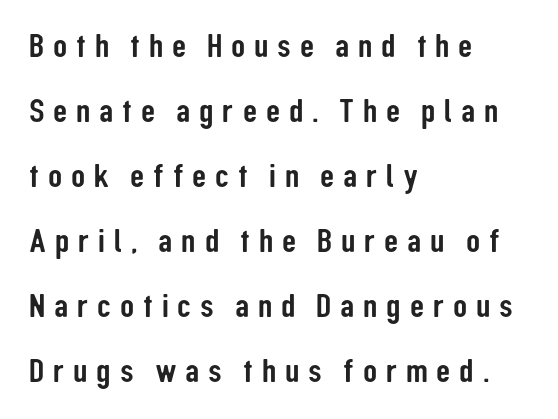
Does the copy run flush right? No — it runs flush left. Here the designer chose a conventional face with non-uniform glyph widths. Honestly, there is no underline to notice here at all. Observe the absence of serifs on each vertical stroke in this sample.
